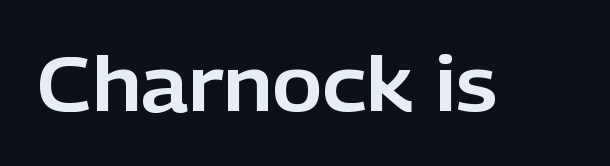
{"serif": "no", "italic": "no", "width": "normal", "stroke_contrast": "low", "x_height": "medium", "monospaced": "no", "underline": "no", "letter_spacing": "normal", "letter_spacing_em": 0.0, "glyph_px": 76}
